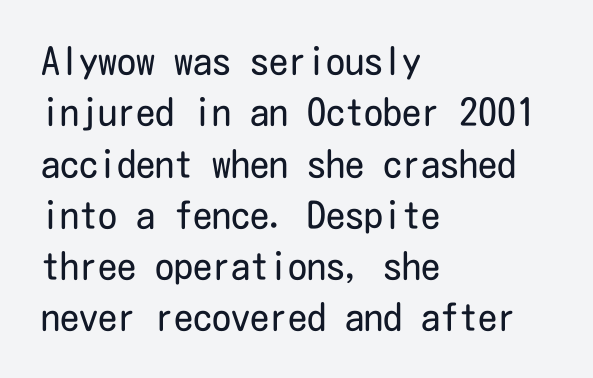
The image shows 38 px regular-weight, condensed sans-serif type, upright; set left-aligned, normal line spacing (1.35x), normal letter spacing, not underlined; low stroke contrast and a medium x-height.
